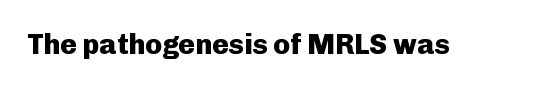
The image shows 28 px heavy sans-serif type, upright; set normal letter spacing, not underlined; low stroke contrast and a medium x-height.
